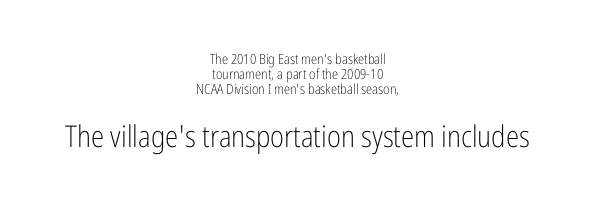
Letterform terminals end flat and unadorned throughout the passage. The font sits on the lighter half of the weight spectrum, regular included. Summary of vertical rhythm: compact, with narrow interline spacing. This sample has the flowing, uneven cadence of proportional lettering. Size contrast runs from small at the top to large at the bottom.
